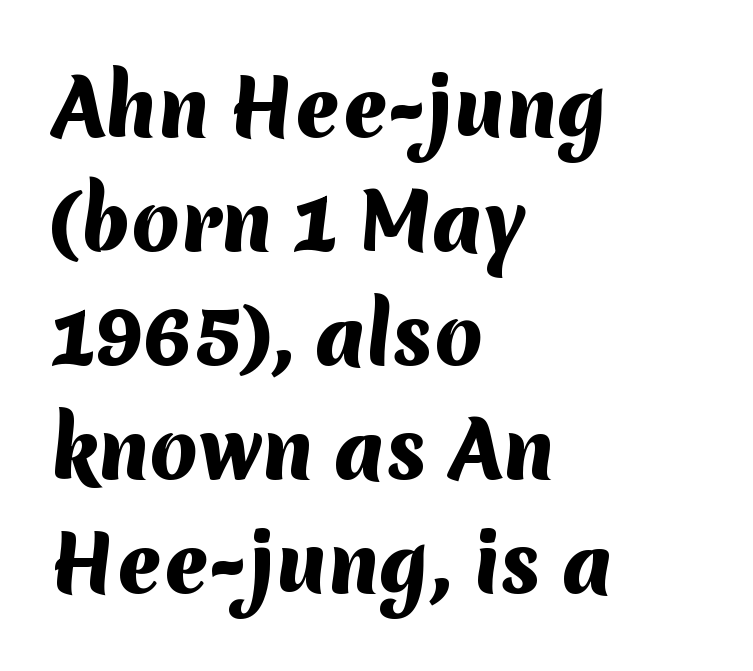
The image shows 78 px heavy sans-serif type; set left-aligned, normal line spacing (1.46x), normal letter spacing, not underlined; medium stroke contrast and a medium x-height.
